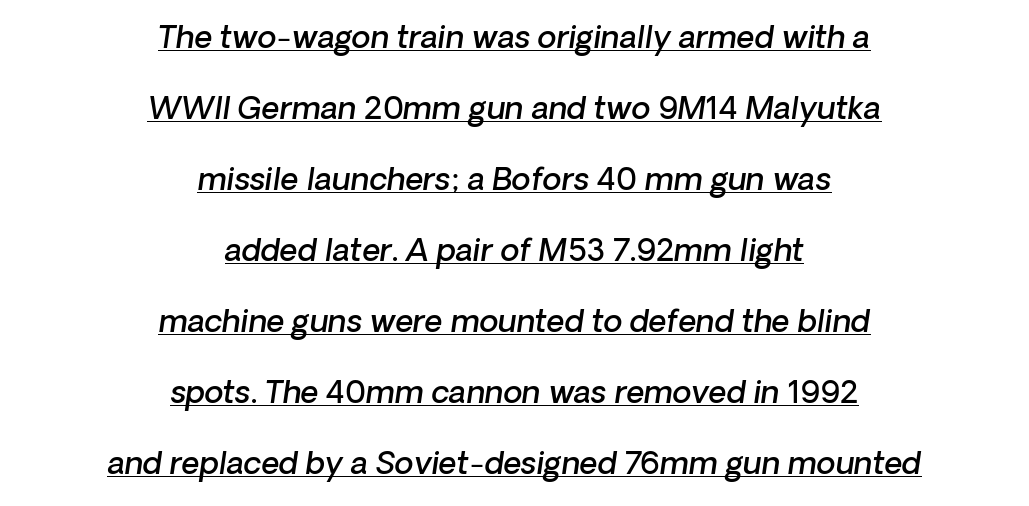
The image shows 31 px semibold type, italic (leaning right); set centered, loose line spacing (2.29x), normal letter spacing, underlined; low stroke contrast and a medium x-height.
